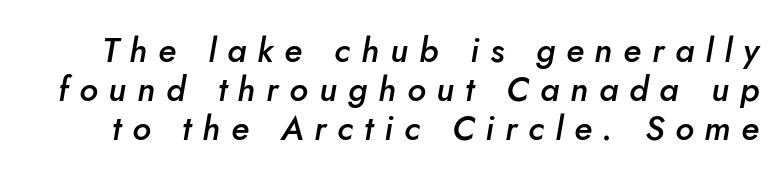
{"italic": "yes", "lean": "right", "slant_degrees": 10, "bold": "semi", "weight": "semibold", "width": "normal", "stroke_contrast": "low", "x_height": "small", "monospaced": "no", "underline": "no", "line_spacing": "tight", "line_spacing_ratio": 1.15, "letter_spacing": "wide", "letter_spacing_em": 0.32, "glyph_px": 34}
